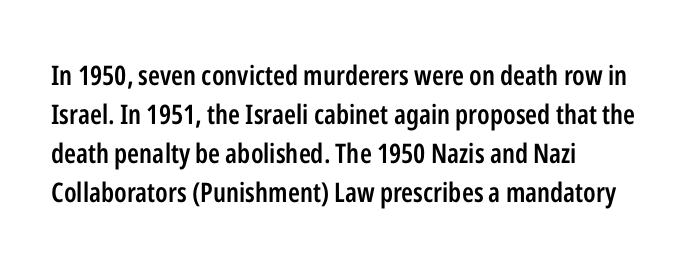
Spacing between characters is what you'd get straight out of the box. The space directly below the letters is spotless. The lines are quadded left. This sample uses an upright cut, with every glyph sitting square on the baseline. Look at the stroke-to-counter ratio: somewhat heavy, a semibold.
